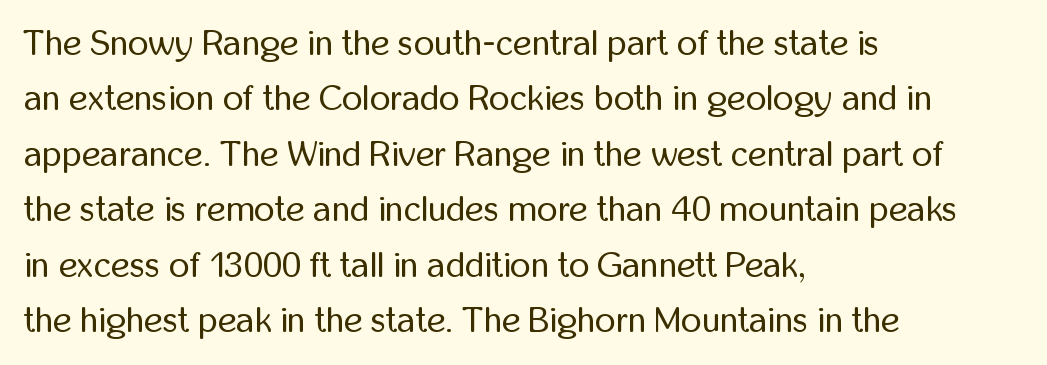
The typesetting does not lean heavy: it is not bold. Notice how the stems are strictly vertical — no italics here. Short and long lines alike share a common starting point at left. How would I describe the line gaps? Plain and ordinary. The letters carry no serifs — their stems end cleanly without finishing strokes.
